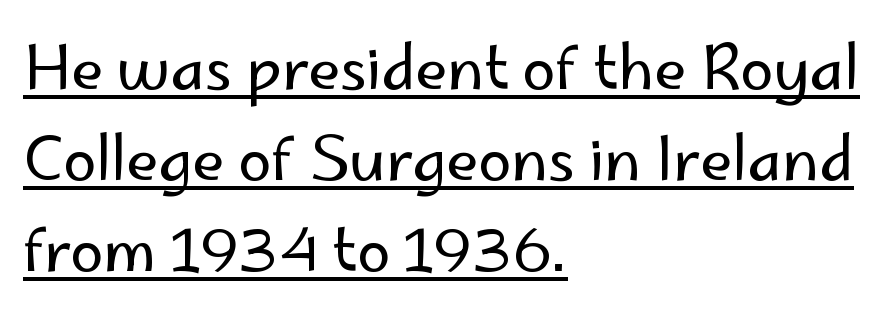
Rendered with straight, roman letterforms. The leading is moderate, giving the passage an even texture. You can see a thin bar hugging the bottom of the glyphs. A student would call this left alignment; a typographer would say flush left, rag right. Compared with a typical body face, this is equally light or lighter still.
